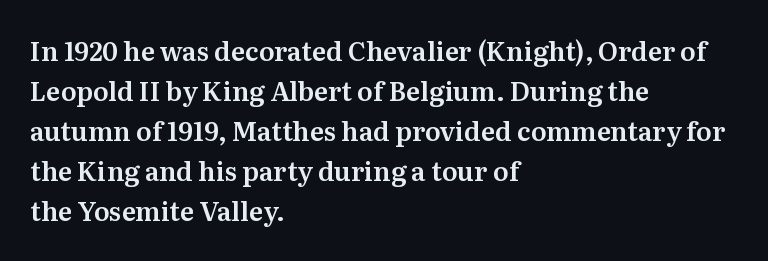
Q: Is the text italic (slanted)? A: No, it is upright.
Q: Is the text underlined? A: No.
Q: How is the paragraph aligned? A: Left-aligned.
Q: Is the spacing between letters normal or unusually wide? A: Normal.
Q: Is the spacing between lines tight, normal or loose? A: Normal.
